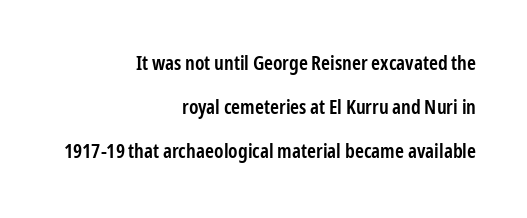
Check the space under the baseline: it is left empty. Each new line begins a long way beneath the previous one. The font is running at a semibold setting, under full bold. The gaps between neighbouring characters are ordinary and unremarkable. Line ends are locked; line starts wander.
